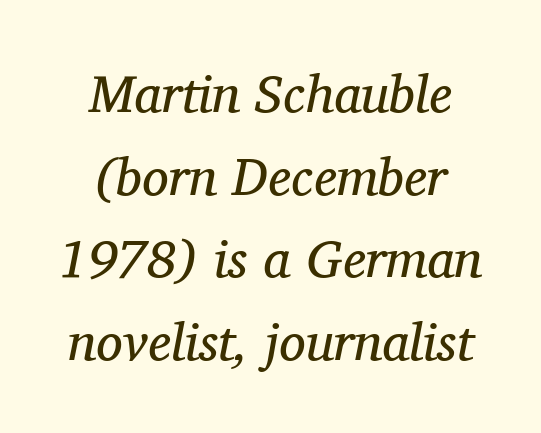
Q: Is the text bold? A: No.
Q: Is the text italic (slanted)? A: Yes, it leans right by about 11 degrees.
Q: Is the typeface a serif or a sans-serif typeface? A: Serif.
Q: Is the text underlined? A: No.
Q: How is the paragraph aligned? A: Centered.
Q: Is the spacing between letters normal or unusually wide? A: Normal.
Q: Is the spacing between lines tight, normal or loose? A: Normal.
Q: Width (condensed, normal, or wide)? A: Normal.
Q: Stroke contrast? A: Medium.
Q: x-height? A: Medium.
Q: Monospaced? A: No.
